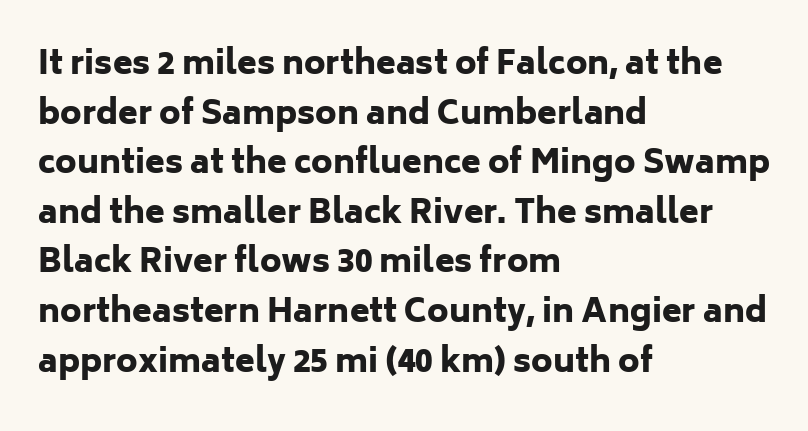
Q: Is the text bold? A: Yes.
Q: Is the text italic (slanted)? A: No, it is upright.
Q: Is the typeface a serif or a sans-serif typeface? A: Sans-serif.
Q: Is the text underlined? A: No.
Q: How is the paragraph aligned? A: Left-aligned.
Q: Is the spacing between letters normal or unusually wide? A: Normal.
Q: Is the spacing between lines tight, normal or loose? A: Normal.
Q: Width (condensed, normal, or wide)? A: Normal.
Q: Stroke contrast? A: Low.
Q: x-height? A: Medium.
Q: Monospaced? A: No.
